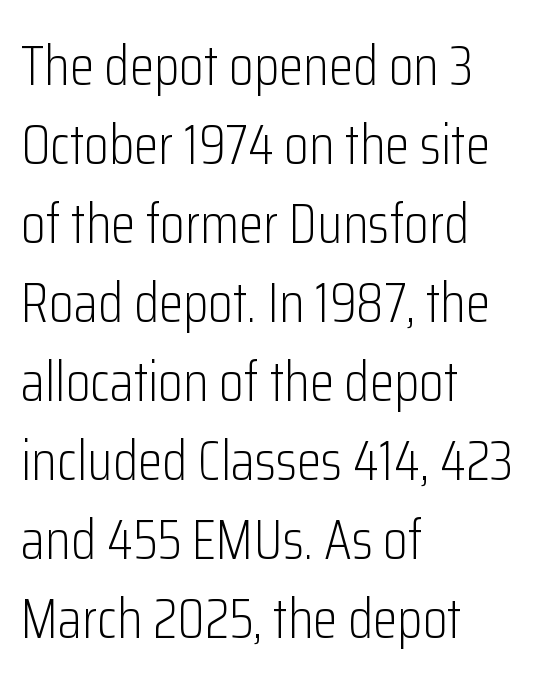
Posture: vertical. No extra tracking has been applied to these lines. Is the block centered? No — it sits flush against the left margin. No feet cap the strokes, marking this as sans-serif type. Evenly set lines give the paragraph a standard silhouette.
